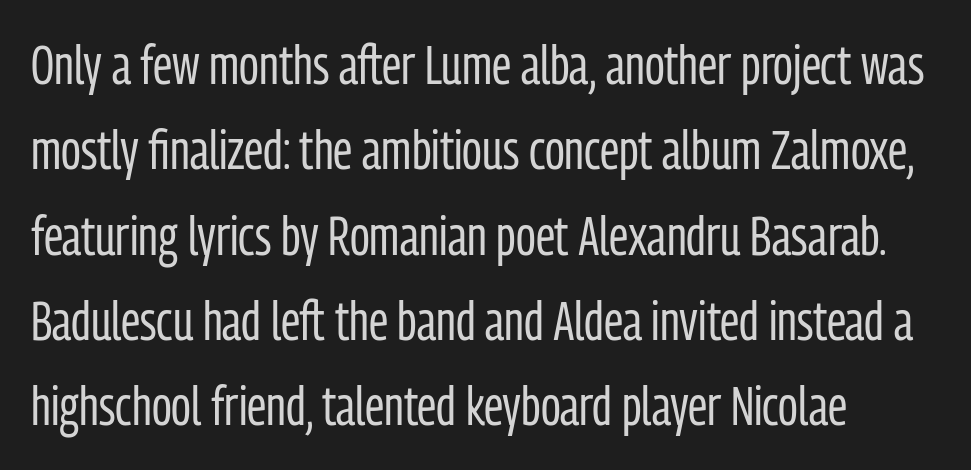
Q: Is the text bold? A: No.
Q: Is the text italic (slanted)? A: No, it is upright.
Q: Is the typeface a serif or a sans-serif typeface? A: Sans-serif.
Q: Is the text underlined? A: No.
Q: How is the paragraph aligned? A: Left-aligned.
Q: Is the spacing between letters normal or unusually wide? A: Normal.
Q: Is the spacing between lines tight, normal or loose? A: Normal.
Q: Width (condensed, normal, or wide)? A: Condensed.
Q: Stroke contrast? A: Low.
Q: x-height? A: Medium.
Q: Monospaced? A: No.
